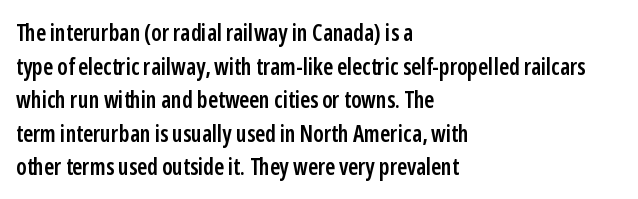
{"italic": "no", "bold": "semi", "underline": "no", "align": "left", "line_spacing": "normal", "line_spacing_ratio": 1.46, "letter_spacing": "normal", "letter_spacing_em": 0.0, "glyph_px": 23}
